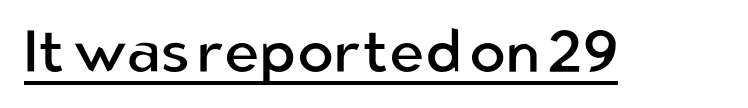
{"serif": "no", "italic": "no", "bold": "no", "weight": "regular", "width": "normal", "stroke_contrast": "low", "x_height": "medium", "monospaced": "no", "underline": "yes", "letter_spacing": "normal", "letter_spacing_em": 0.0, "glyph_px": 60}
